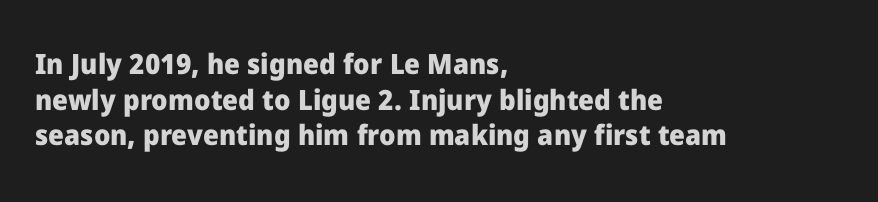
Q: Is the text bold? A: Yes.
Q: Is the text italic (slanted)? A: No, it is upright.
Q: Is the typeface a serif or a sans-serif typeface? A: Sans-serif.
Q: Is the text underlined? A: No.
Q: How is the paragraph aligned? A: Left-aligned.
Q: Is the spacing between letters normal or unusually wide? A: Normal.
Q: Is the spacing between lines tight, normal or loose? A: Normal.
Q: Width (condensed, normal, or wide)? A: Normal.
Q: Stroke contrast? A: Low.
Q: x-height? A: Medium.
Q: Monospaced? A: No.
